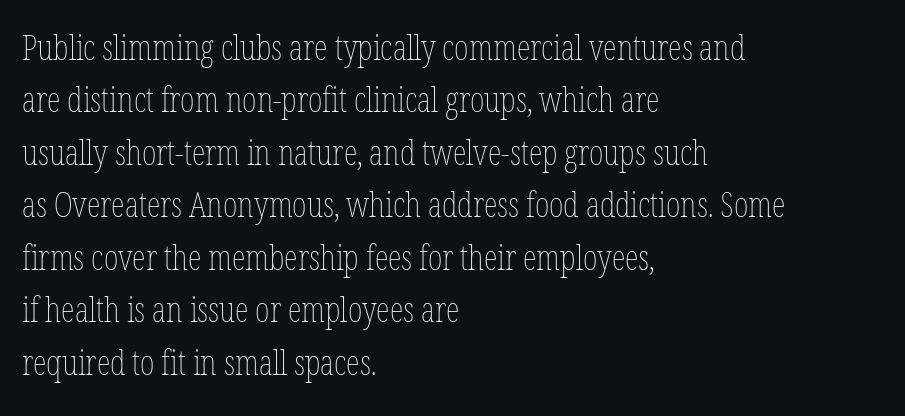
Is there any slant? The stems are plumb. Summary of vertical rhythm: regular, with standard interline spacing. This sample has the flowing, uneven cadence of proportional lettering. Letters have the restrained weight of plain body copy at most.
